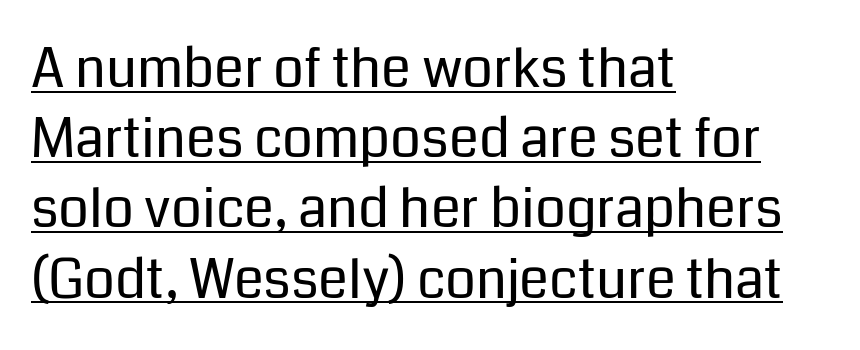
Q: Is the text bold? A: No.
Q: Is the text italic (slanted)? A: No, it is upright.
Q: Is the typeface a serif or a sans-serif typeface? A: Sans-serif.
Q: Is the text underlined? A: Yes.
Q: How is the paragraph aligned? A: Left-aligned.
Q: Is the spacing between letters normal or unusually wide? A: Normal.
Q: Is the spacing between lines tight, normal or loose? A: Normal.
Q: Width (condensed, normal, or wide)? A: Normal.
Q: Stroke contrast? A: Low.
Q: x-height? A: Medium.
Q: Monospaced? A: No.
